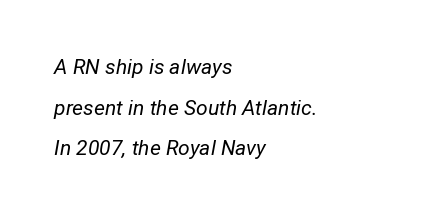
The image shows 21 px text type, italic (leaning right); set left-aligned, loose line spacing (1.93x), normal letter spacing, not underlined.
